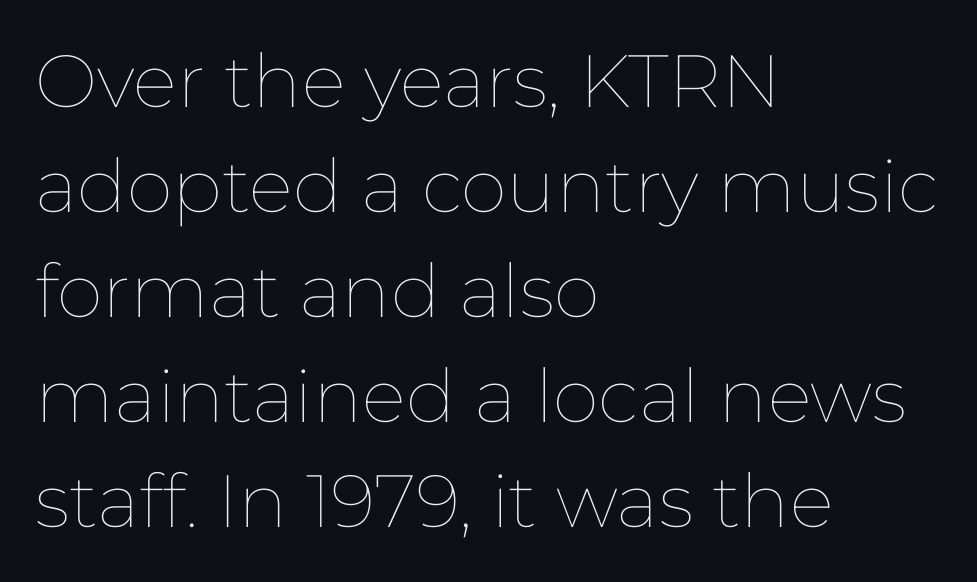
The image shows 74 px thin type, upright; set left-aligned, normal line spacing (1.42x), normal letter spacing, not underlined; low stroke contrast and a medium x-height.
